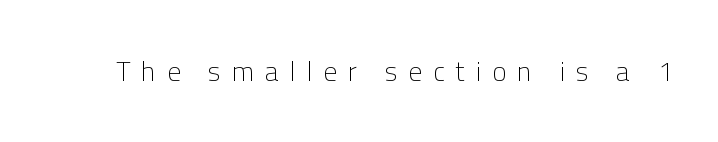
{"italic": "no", "bold": "no", "underline": "no", "letter_spacing": "wide", "letter_spacing_em": 0.41, "glyph_px": 27}
